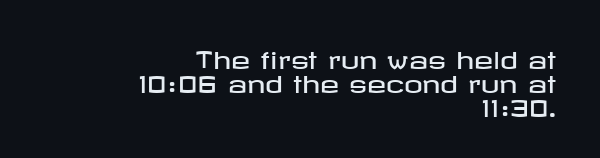
{"italic": "no", "underline": "no", "align": "right", "line_spacing": "tight", "line_spacing_ratio": 1.05, "letter_spacing": "normal", "letter_spacing_em": 0.0, "glyph_px": 23}
